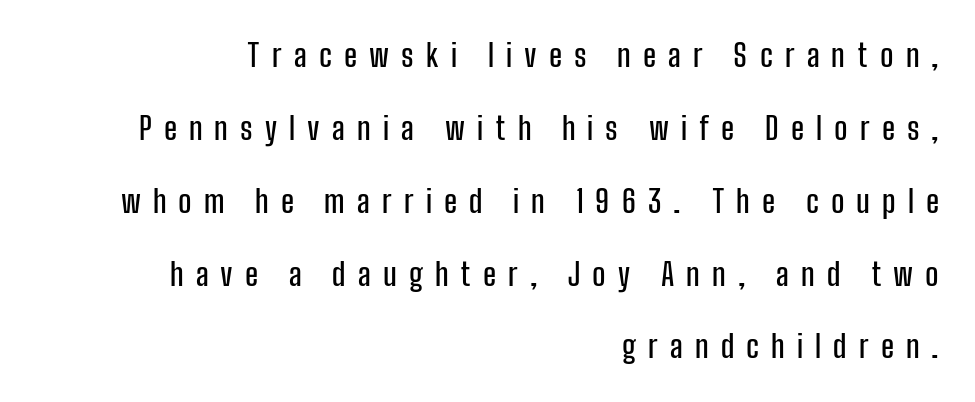
Q: Is the text italic (slanted)? A: No, it is upright.
Q: Is the typeface a serif or a sans-serif typeface? A: Sans-serif.
Q: Is the text underlined? A: No.
Q: How is the paragraph aligned? A: Right-aligned.
Q: Is the spacing between letters normal or unusually wide? A: Unusually wide.
Q: Is the spacing between lines tight, normal or loose? A: Loose.
Q: Width (condensed, normal, or wide)? A: Condensed.
Q: Stroke contrast? A: Low.
Q: x-height? A: Medium.
Q: Monospaced? A: No.
